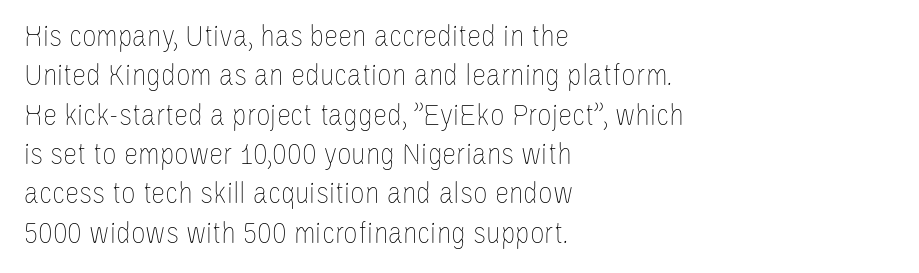
The image shows 32 px thin, condensed type, upright; set left-aligned, line spacing 1.23x, normal letter spacing, not underlined; low stroke contrast and a large x-height.
